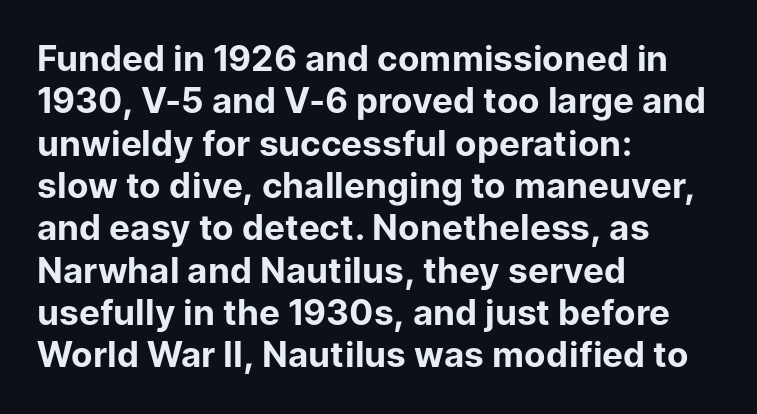
{"serif": "no", "italic": "no", "bold": "yes", "weight": "bold", "width": "normal", "stroke_contrast": "low", "x_height": "medium", "monospaced": "no", "underline": "no", "align": "left", "line_spacing_ratio": 1.21, "letter_spacing": "normal", "letter_spacing_em": 0.0, "glyph_px": 35}
